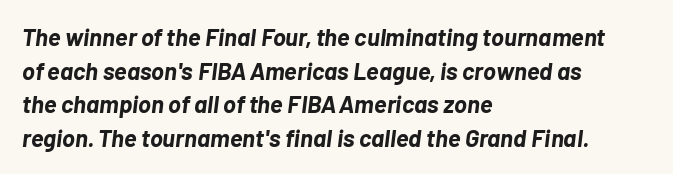
{"italic": "yes", "lean": "right", "slant_degrees": 7, "bold": "yes", "underline": "no", "align": "left", "line_spacing": "normal", "line_spacing_ratio": 1.4, "letter_spacing": "normal", "letter_spacing_em": 0.0, "glyph_px": 24}
